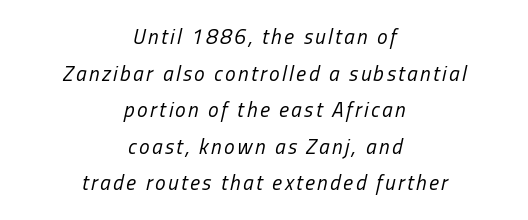
Q: Is the text bold? A: No.
Q: Is the text italic (slanted)? A: Yes, it leans right by about 13 degrees.
Q: Is the text underlined? A: No.
Q: How is the paragraph aligned? A: Centered.
